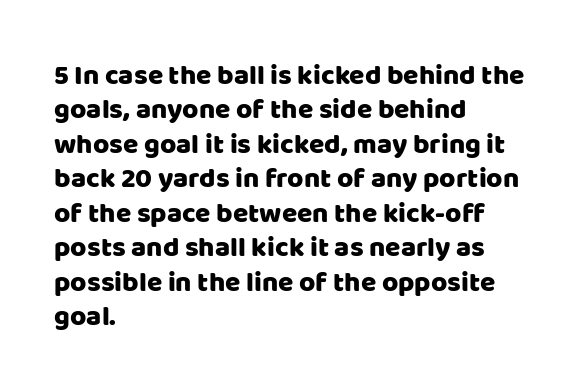
In terms of posture, this sample is upright. Students, note that the glyphs here touch the page at normal intervals. A typesetter would call this proportional, since set widths differ per character. No feet cap the strokes, marking this as sans-serif type. Descenders are the only things crossing below the line. The typesetter chose a ragged-right arrangement here.
